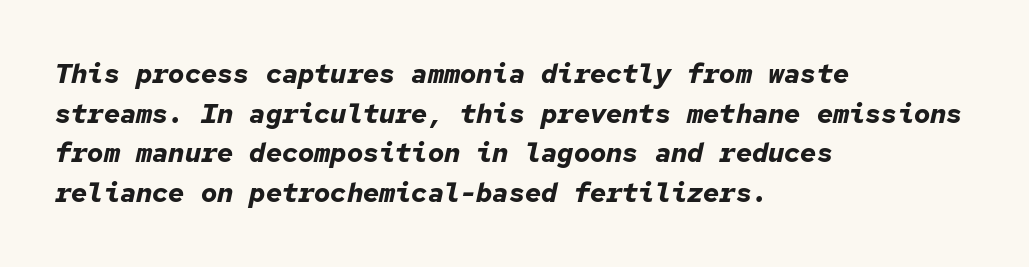
The image shows 27 px bold type, italic (leaning right); set left-aligned, normal line spacing (1.47x), normal letter spacing, not underlined.
